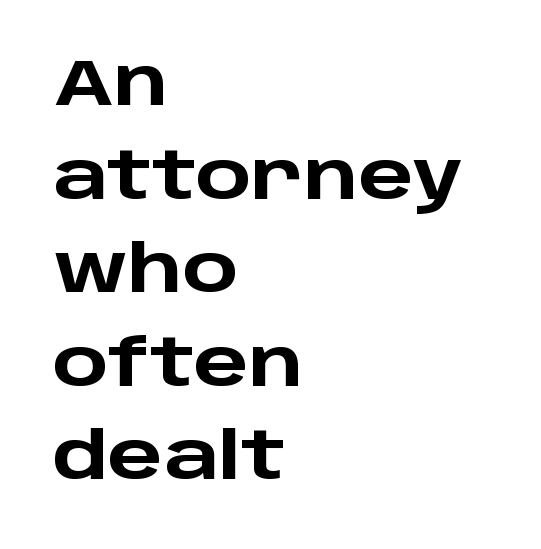
{"serif": "no", "italic": "no", "bold": "yes", "weight": "heavy", "width": "wide", "stroke_contrast": "low", "x_height": "large", "monospaced": "no", "underline": "no", "align": "left", "line_spacing": "normal", "line_spacing_ratio": 1.44, "letter_spacing": "normal", "letter_spacing_em": 0.0, "glyph_px": 65}
